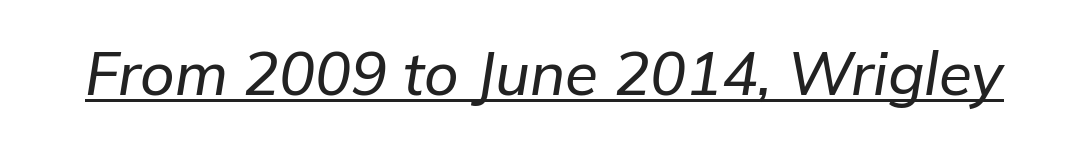
The image shows 60 px text type, italic (leaning right); set normal letter spacing, underlined; low stroke contrast and a medium x-height.
